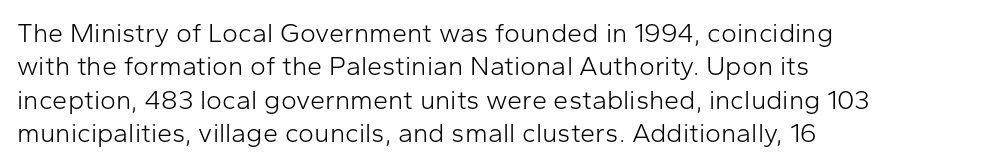
{"italic": "no", "bold": "no", "underline": "no", "align": "left", "line_spacing_ratio": 1.24, "letter_spacing": "normal", "letter_spacing_em": 0.0, "glyph_px": 27}
